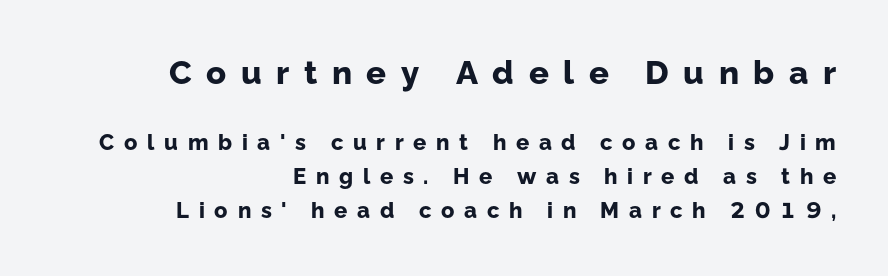
Q: Is the text bold? A: Yes.
Q: Is the text italic (slanted)? A: No, it is upright.
Q: Is the typeface a serif or a sans-serif typeface? A: Sans-serif.
Q: Is the text underlined? A: No.
Q: How is the paragraph aligned? A: Right-aligned.
Q: Is the spacing between letters normal or unusually wide? A: Unusually wide.
Q: Is the spacing between lines tight, normal or loose? A: Normal.
Q: Which block of text is set in a larger size, the first (top) or the second (bottom)? A: The first (top) one.
Q: Width (condensed, normal, or wide)? A: Normal.
Q: Stroke contrast? A: Low.
Q: x-height? A: Medium.
Q: Monospaced? A: No.
